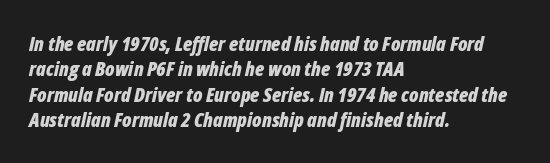
The image shows 20 px bold type, italic (leaning right); set left-aligned, normal line spacing (1.27x), normal letter spacing, not underlined.
